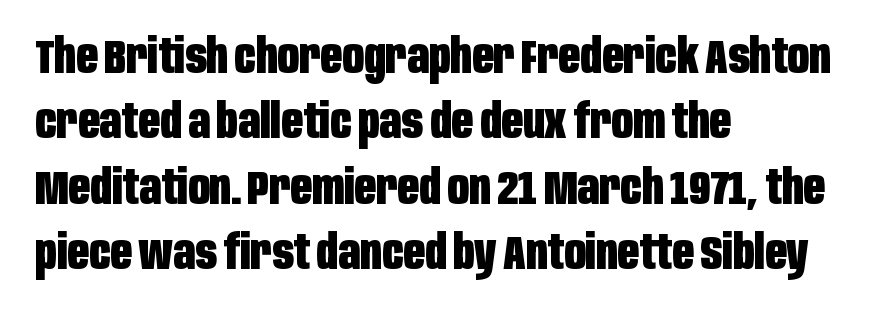
The image shows 47 px heavy, condensed sans-serif type, upright; set left-aligned, normal line spacing (1.39x), normal letter spacing, not underlined; low stroke contrast and a large x-height.
